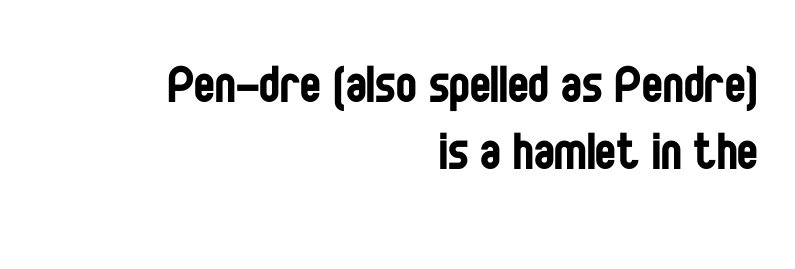
{"serif": "no", "italic": "no", "bold": "no", "weight": "regular", "width": "condensed", "stroke_contrast": "low", "x_height": "large", "monospaced": "no", "underline": "no", "align": "right", "line_spacing": "tight", "line_spacing_ratio": 1.08, "letter_spacing": "normal", "letter_spacing_em": 0.0, "glyph_px": 62}
